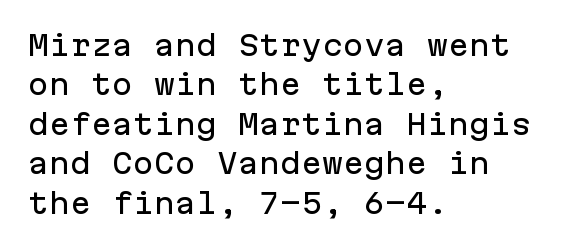
The image shows 28 px sans-serif type, upright, monospaced; set left-aligned, normal line spacing (1.41x), normal letter spacing, not underlined; low stroke contrast and a medium x-height.
